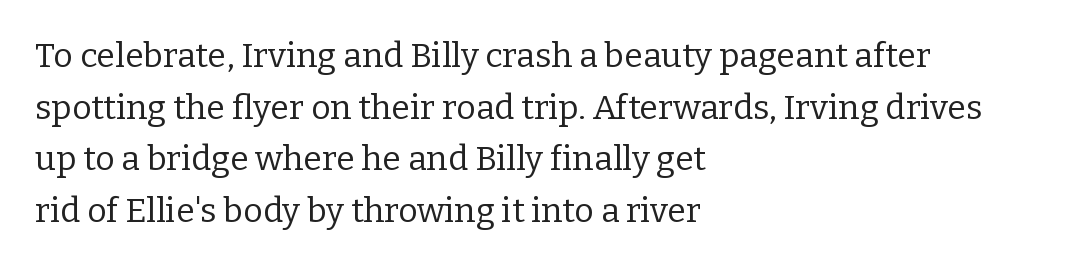
{"serif": "yes", "italic": "no", "bold": "no", "weight": "regular", "width": "normal", "stroke_contrast": "low", "x_height": "medium", "monospaced": "no", "underline": "no", "align": "left", "line_spacing": "normal", "line_spacing_ratio": 1.52, "letter_spacing": "normal", "letter_spacing_em": 0.0, "glyph_px": 34}
